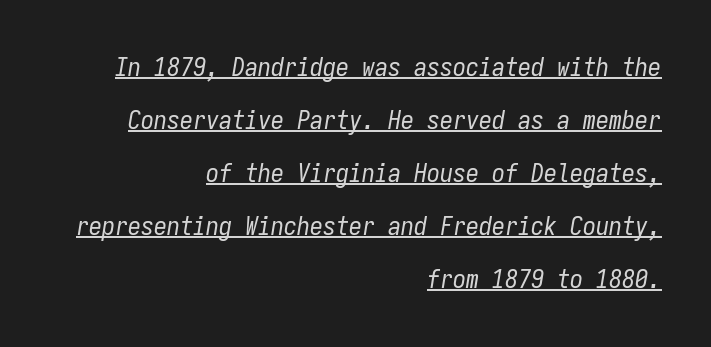
Weight: in the light-to-regular range. If you drew a line through each stem, it would be angled. A continuous stroke trails under the words, as in a hyperlink. The paragraph shown leans on its right margin. Airy leading.
